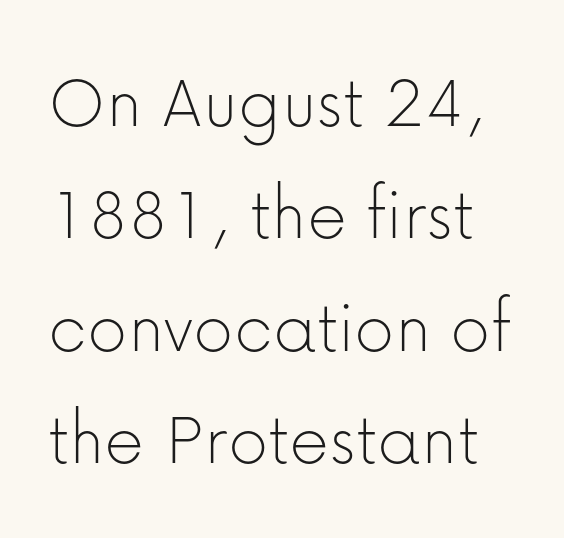
{"serif": "no", "italic": "no", "bold": "no", "weight": "thin", "width": "normal", "stroke_contrast": "low", "x_height": "medium", "monospaced": "no", "underline": "no", "line_spacing": "normal", "line_spacing_ratio": 1.44, "letter_spacing": "normal", "letter_spacing_em": 0.0, "glyph_px": 78}
